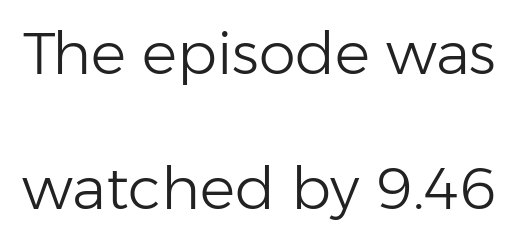
{"serif": "no", "italic": "no", "bold": "no", "weight": "light", "width": "normal", "stroke_contrast": "low", "x_height": "medium", "monospaced": "no", "underline": "no", "line_spacing": "loose", "line_spacing_ratio": 2.29, "letter_spacing": "normal", "letter_spacing_em": 0.0, "glyph_px": 59}
